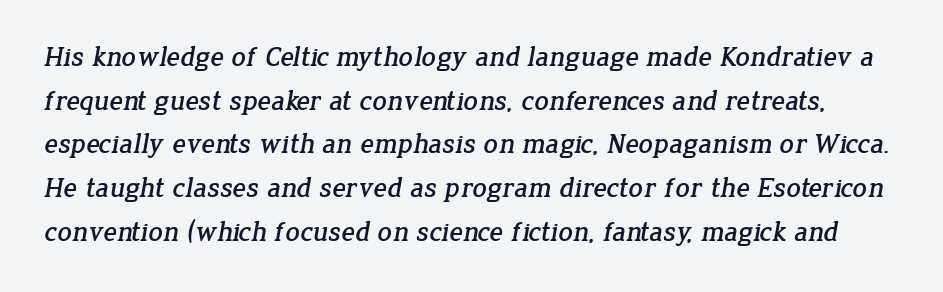
These lines keep a tight, regular rhythm from letter to letter. Are there feet on the stems? There are — it's a serif. Do the characters align in a grid? No, the font is proportional. The baseline area is clear. The lines sit at an ordinary, default distance from one another.
